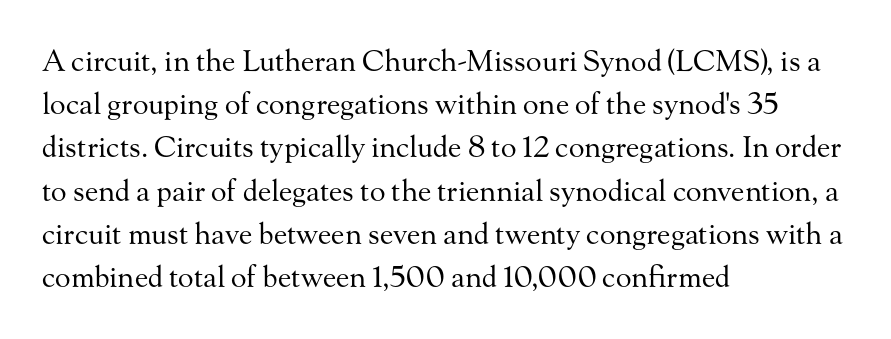
{"serif": "yes", "italic": "no", "bold": "no", "weight": "regular", "width": "normal", "stroke_contrast": "medium", "x_height": "small", "monospaced": "no", "underline": "no", "align": "left", "line_spacing": "normal", "line_spacing_ratio": 1.49, "letter_spacing": "normal", "letter_spacing_em": 0.0, "glyph_px": 29}
